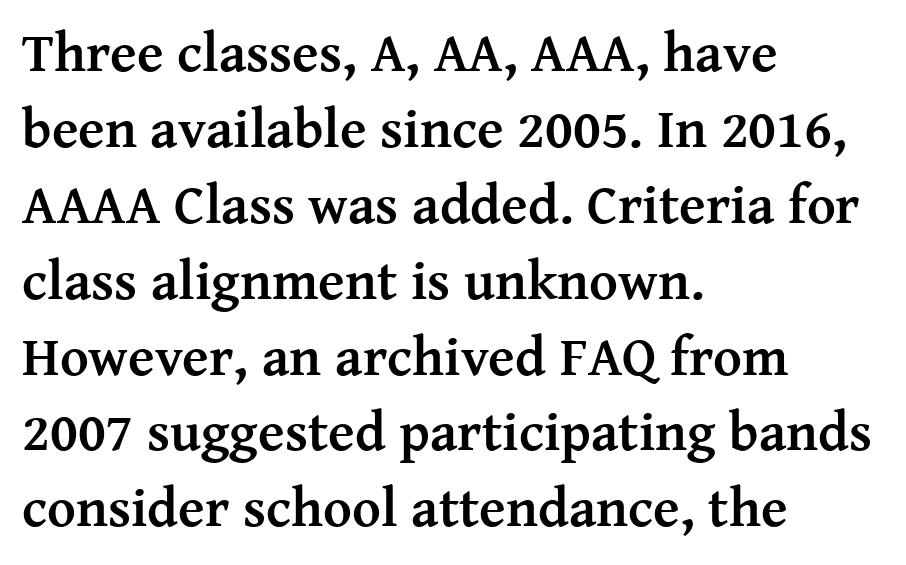
Q: Is the text bold? A: Yes.
Q: Is the text italic (slanted)? A: No, it is upright.
Q: Is the typeface a serif or a sans-serif typeface? A: Serif.
Q: Is the text underlined? A: No.
Q: How is the paragraph aligned? A: Left-aligned.
Q: Is the spacing between letters normal or unusually wide? A: Normal.
Q: Is the spacing between lines tight, normal or loose? A: Normal.
Q: Width (condensed, normal, or wide)? A: Normal.
Q: Stroke contrast? A: Medium.
Q: x-height? A: Medium.
Q: Monospaced? A: No.
